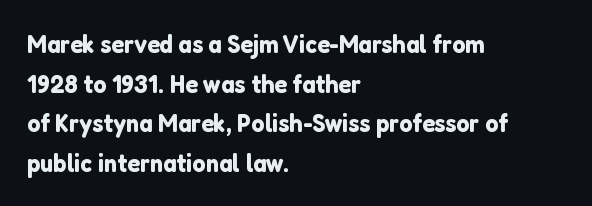
Q: Is the text italic (slanted)? A: No, it is upright.
Q: Is the text underlined? A: No.
Q: How is the paragraph aligned? A: Left-aligned.
Q: Is the spacing between letters normal or unusually wide? A: Normal.
Q: Is the spacing between lines tight, normal or loose? A: Normal.
